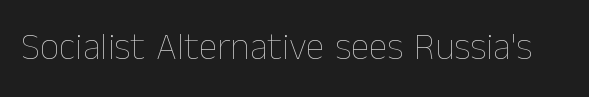
{"italic": "no", "bold": "no", "weight": "thin", "width": "normal", "stroke_contrast": "low", "x_height": "medium", "monospaced": "no", "underline": "no", "letter_spacing": "normal", "letter_spacing_em": 0.0, "glyph_px": 38}
